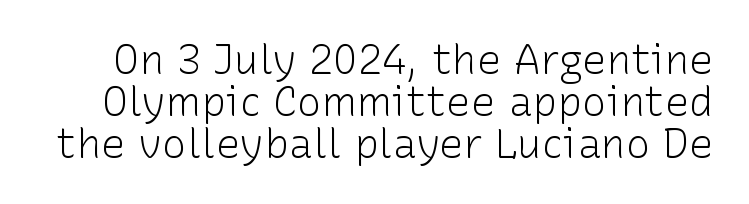
Q: Is the text bold? A: No.
Q: Is the text italic (slanted)? A: No, it is upright.
Q: Is the typeface a serif or a sans-serif typeface? A: Sans-serif.
Q: Is the text underlined? A: No.
Q: Is the spacing between letters normal or unusually wide? A: Normal.
Q: Is the spacing between lines tight, normal or loose? A: Tight.
Q: Width (condensed, normal, or wide)? A: Normal.
Q: Stroke contrast? A: Low.
Q: x-height? A: Medium.
Q: Monospaced? A: No.
